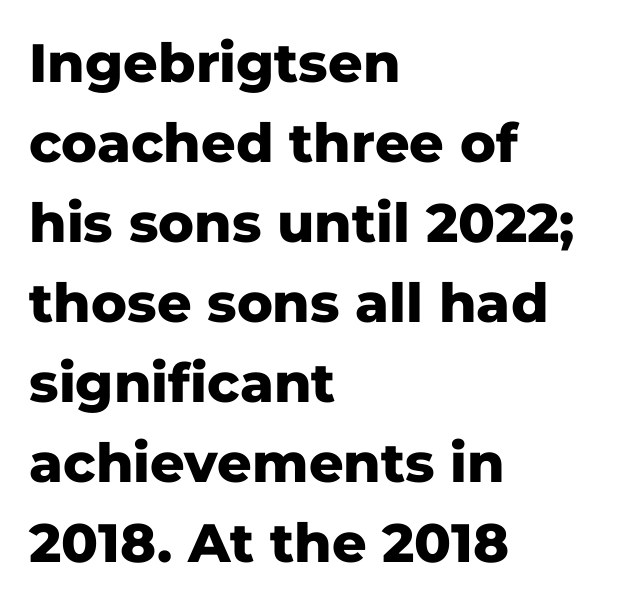
Regarding leading, the lines here are spaced in the standard way. A clean baseline with only descenders dipping below it. A student would call this left alignment; a typographer would say flush left, rag right. The font is running at its bold setting. Upright lettering throughout.
